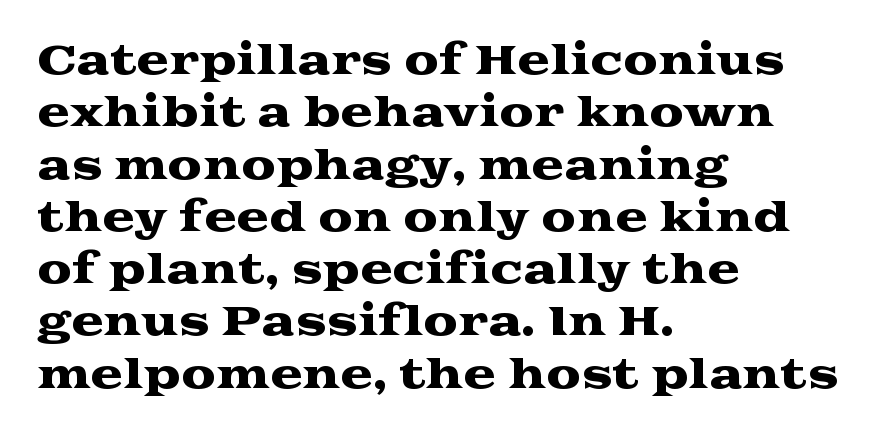
The image shows 39 px wide serif type, upright; set left-aligned, normal line spacing (1.34x), normal letter spacing, not underlined; medium stroke contrast and a medium x-height.
